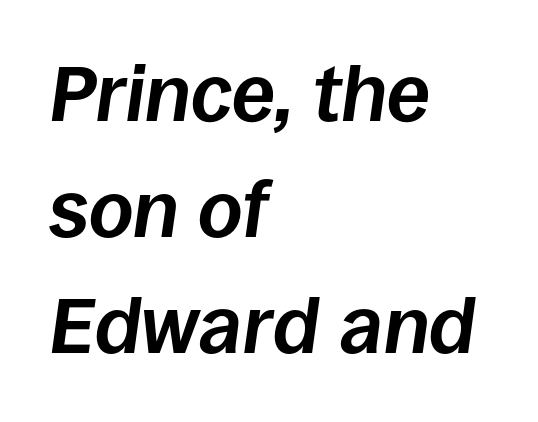
Q: Is the text bold? A: Yes.
Q: Is the text italic (slanted)? A: Yes, it leans right by about 8 degrees.
Q: Is the text underlined? A: No.
Q: How is the paragraph aligned? A: Left-aligned.
Q: Is the spacing between letters normal or unusually wide? A: Normal.
Q: Is the spacing between lines tight, normal or loose? A: Normal.
Q: Width (condensed, normal, or wide)? A: Normal.
Q: Stroke contrast? A: Low.
Q: x-height? A: Large.
Q: Monospaced? A: No.
